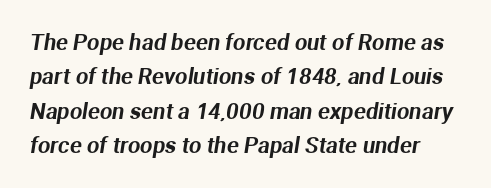
{"underline": "no", "align": "left", "line_spacing": "normal", "line_spacing_ratio": 1.56, "letter_spacing": "normal", "letter_spacing_em": 0.0, "glyph_px": 22}
